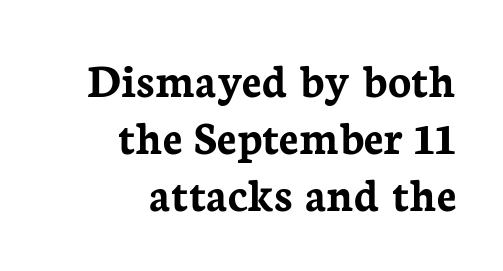
{"serif": "yes", "italic": "no", "bold": "yes", "weight": "semibold", "width": "normal", "stroke_contrast": "low", "x_height": "medium", "monospaced": "no", "underline": "no", "align": "right", "line_spacing_ratio": 1.19, "letter_spacing": "normal", "letter_spacing_em": 0.0, "glyph_px": 48}
